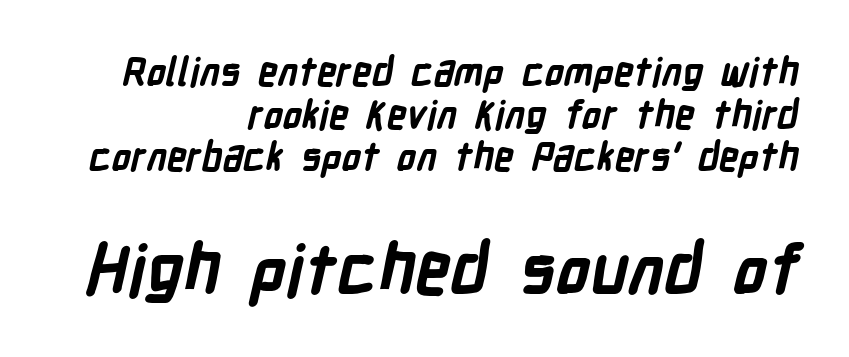
The image shows 69 px bold, condensed sans-serif type; set right-aligned, tight line spacing (1.09x), normal letter spacing, not underlined; the second (bottom) block is 1.77x larger; low stroke contrast and a medium x-height.
